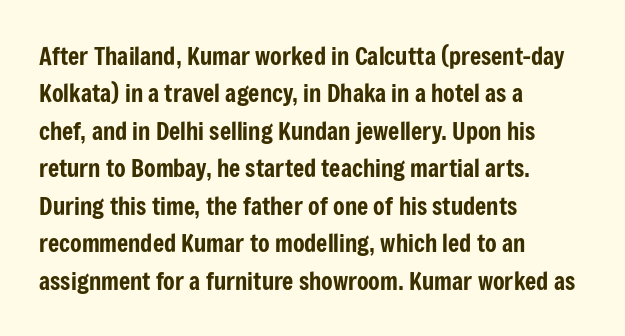
The image shows 24 px text type, upright; set left-aligned, normal line spacing (1.56x), normal letter spacing, not underlined.
